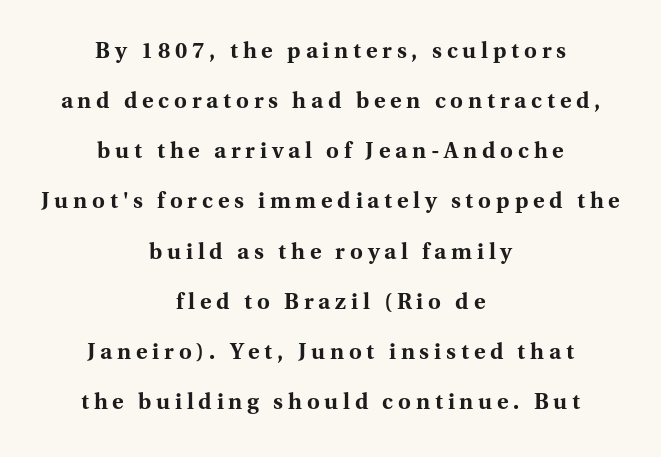
The image shows 22 px bold type, upright; set centered, loose line spacing (2.28x), unusually wide letter spacing (+0.22 em), not underlined.
